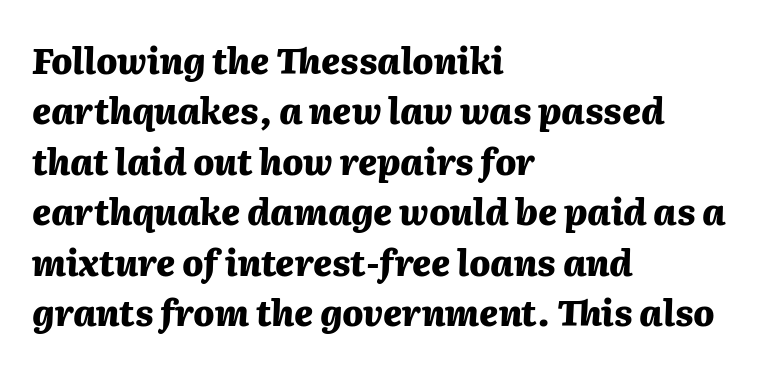
The image shows 35 px heavy type, italic (leaning right); set left-aligned, normal line spacing (1.44x), normal letter spacing, not underlined; medium stroke contrast and a medium x-height.
